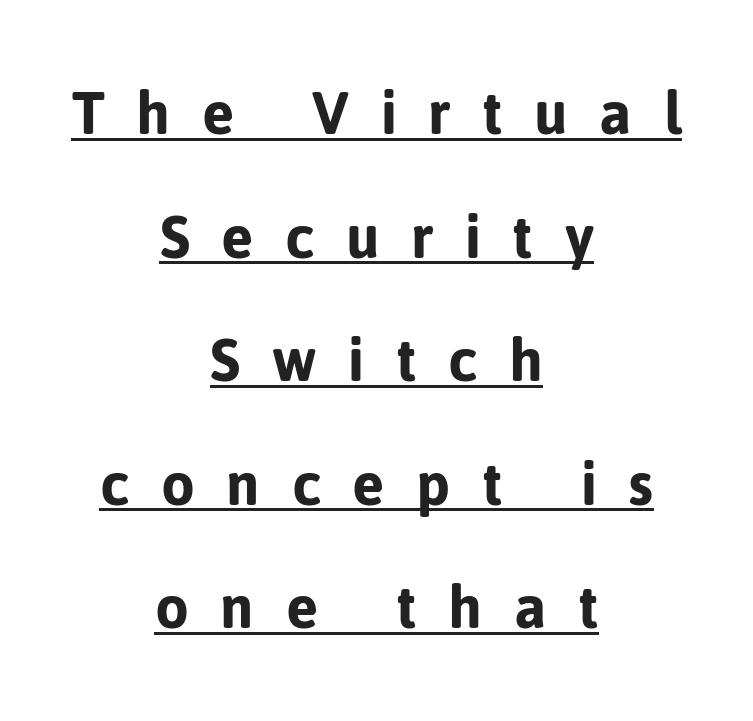
The image shows 69 px sans-serif type, upright; set centered, line spacing 1.79x, unusually wide letter spacing (+0.46 em), underlined; low stroke contrast and a medium x-height.
